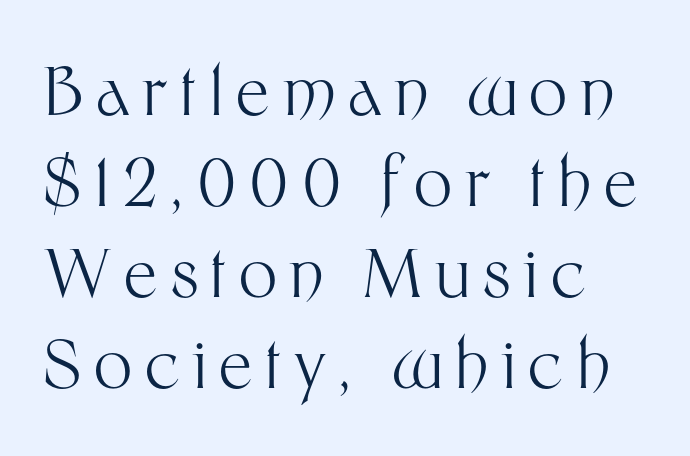
The lettering holds an erect, upright posture throughout. Each row of text sits above clean, open space. The lines are quadded left. Compared with typical paragraphs, the rows here are spaced about the same. No heavy texture on the line: the type isn't bold. Look at the bottom of the vertical strokes: they stop flat, with no serifs.
